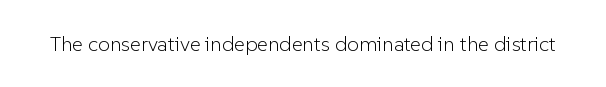
The passage shown is not underscored anywhere. The font's upright variant was chosen for this text. Stems here are at most as thick as an everyday book face. Observe the ordinary spacing: letters are neighbours, not strangers.
